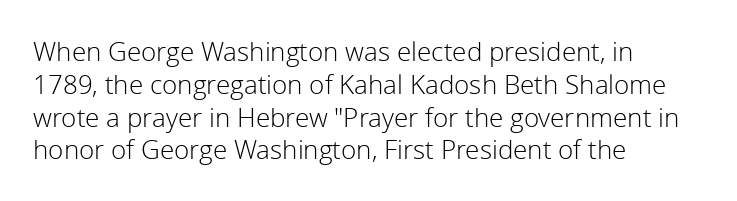
Check the space under the baseline: it is left empty. Posture: upright roman. Is the type heavy? It reads as light-to-regular instead. One-word summary of the alignment: left. The line-height multiplier appears to be the usual default.
